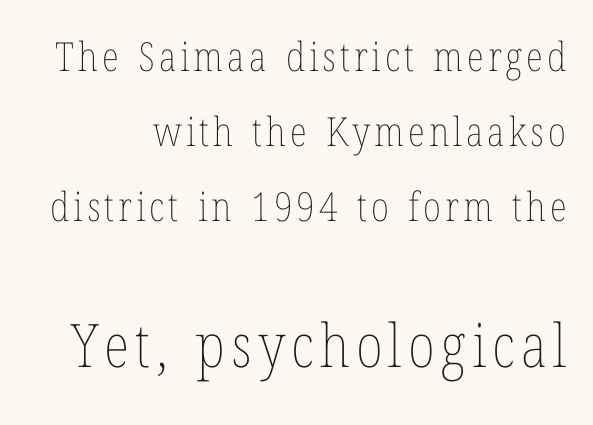
A student would notice the bottom passage is typeset larger than what precedes it. Unmarked baselines from the first word to the last. Think standard paragraph weight, or any step lighter than that. The face used here is proportionally spaced, like ordinary book or web type. Tall strokes in this sample are plumb rather than angled.
